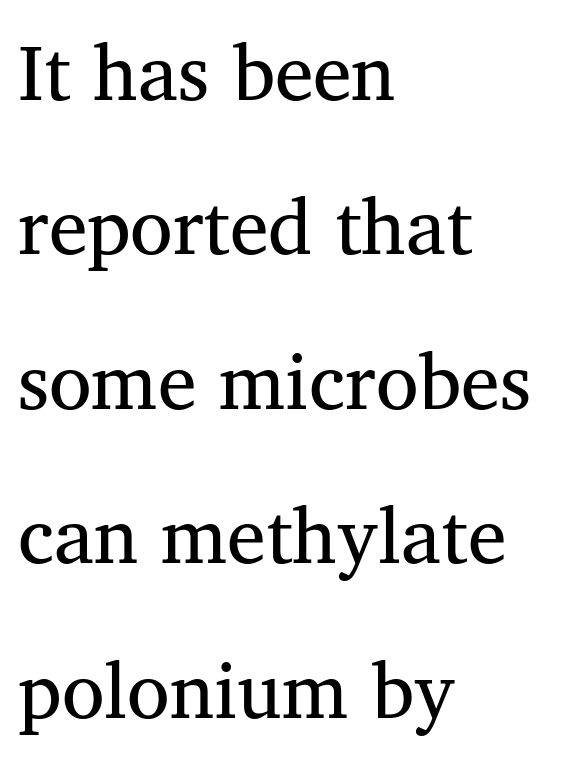
Q: Is the text bold? A: No.
Q: Is the text italic (slanted)? A: No, it is upright.
Q: Is the typeface a serif or a sans-serif typeface? A: Serif.
Q: Is the text underlined? A: No.
Q: How is the paragraph aligned? A: Left-aligned.
Q: Is the spacing between letters normal or unusually wide? A: Normal.
Q: Is the spacing between lines tight, normal or loose? A: Loose.
Q: Width (condensed, normal, or wide)? A: Normal.
Q: Stroke contrast? A: Medium.
Q: x-height? A: Medium.
Q: Monospaced? A: No.
